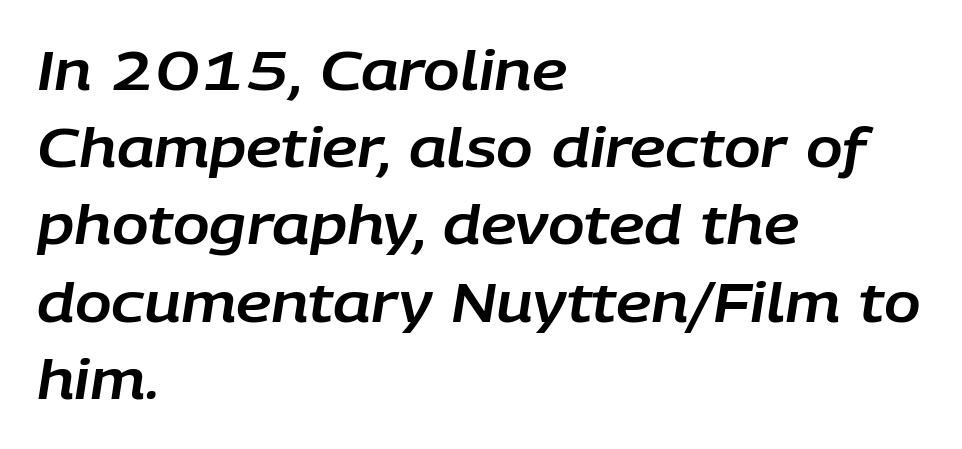
Q: Is the text italic (slanted)? A: Yes, it leans right by about 9 degrees.
Q: Is the text underlined? A: No.
Q: How is the paragraph aligned? A: Left-aligned.
Q: Is the spacing between letters normal or unusually wide? A: Normal.
Q: Is the spacing between lines tight, normal or loose? A: Normal.
Q: Width (condensed, normal, or wide)? A: Normal.
Q: Stroke contrast? A: Low.
Q: x-height? A: Large.
Q: Monospaced? A: No.
